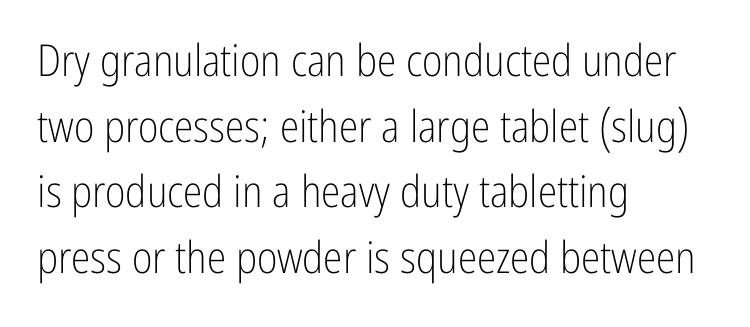
The image shows 44 px light, condensed sans-serif type, upright; set left-aligned, normal line spacing (1.49x), normal letter spacing, not underlined; low stroke contrast and a medium x-height.
